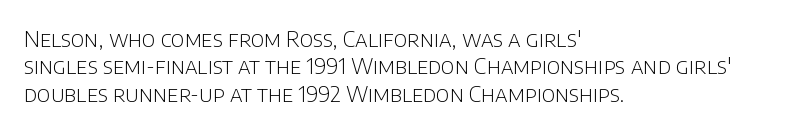
The image shows 22 px text type, upright; set left-aligned, line spacing 1.24x, normal letter spacing, not underlined.
